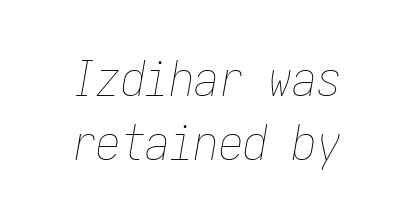
{"italic": "yes", "lean": "right", "slant_degrees": 10, "bold": "no", "weight": "thin", "width": "condensed", "stroke_contrast": "low", "x_height": "medium", "underline": "no", "align": "center", "line_spacing": "normal", "line_spacing_ratio": 1.3, "letter_spacing": "normal", "letter_spacing_em": 0.0, "glyph_px": 49}
